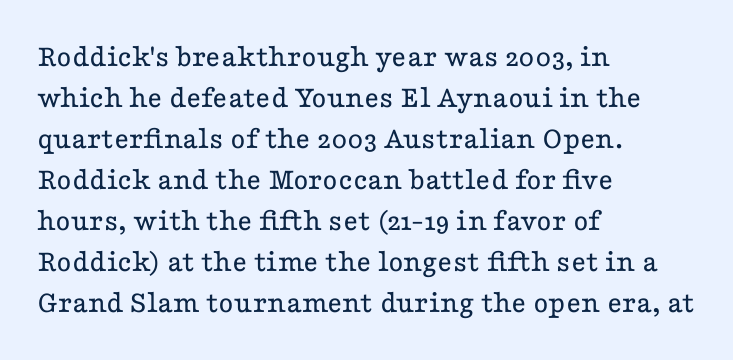
The image shows 32 px regular-weight, wide serif type, upright; set left-aligned, normal line spacing (1.28x), normal letter spacing, not underlined; low stroke contrast and a medium x-height.
